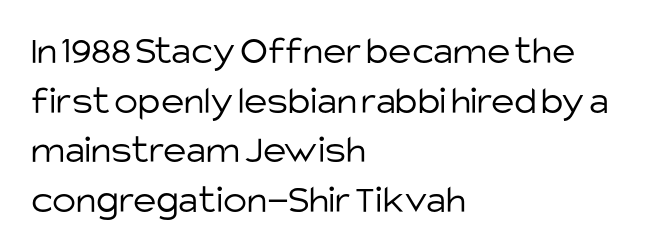
The image shows 40 px light sans-serif type, upright; set left-aligned, line spacing 1.24x, normal letter spacing, not underlined; low stroke contrast and a large x-height.
